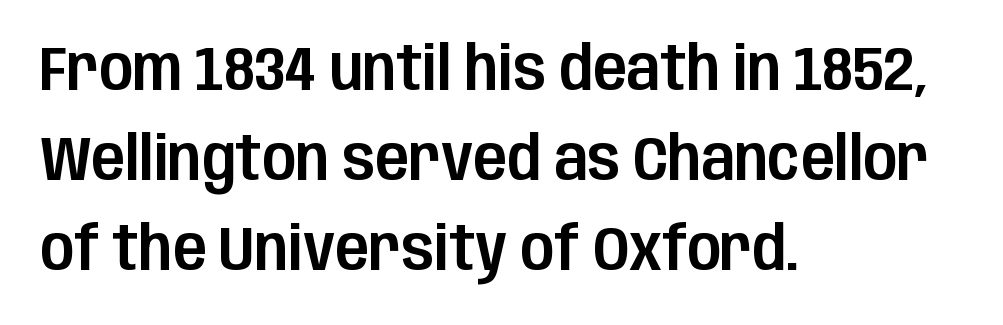
{"serif": "no", "italic": "no", "width": "condensed", "stroke_contrast": "low", "x_height": "large", "monospaced": "no", "underline": "no", "align": "left", "line_spacing": "normal", "line_spacing_ratio": 1.45, "letter_spacing": "normal", "letter_spacing_em": 0.0, "glyph_px": 62}
